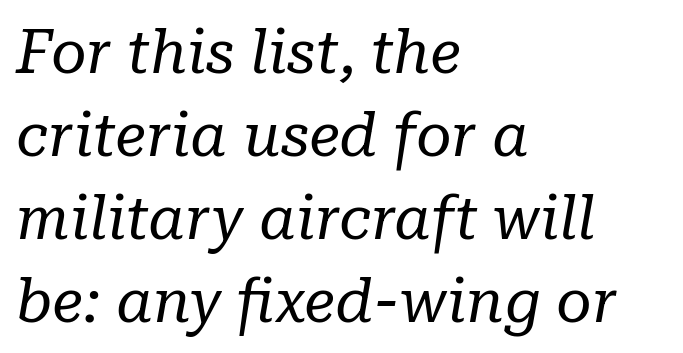
The image shows 61 px regular-weight serif type, italic (leaning right); set left-aligned, normal line spacing (1.36x), normal letter spacing, not underlined; low stroke contrast and a medium x-height.
